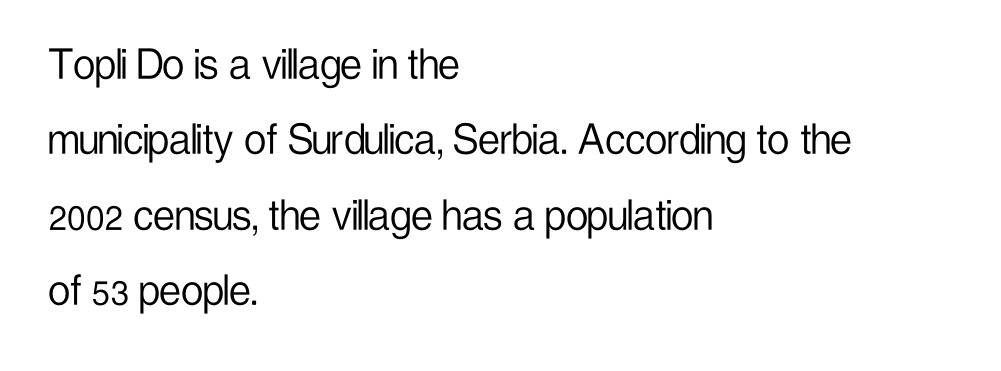
Typeset ragged right — the left edge is the straight one. No heavy texture on the line: the type isn't bold. The rendering uses natural spacing where letterforms have individual widths. Look at the bottom of the vertical strokes: they stop flat, with no serifs. Clear beneath every line of the passage. The rendering keeps characters at their native spacing.
